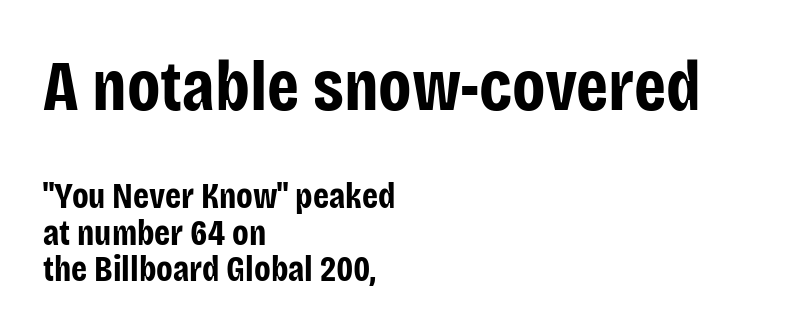
{"serif": "no", "italic": "no", "bold": "yes", "weight": "bold", "width": "condensed", "stroke_contrast": "low", "x_height": "large", "monospaced": "no", "underline": "no", "align": "left", "line_spacing": "tight", "line_spacing_ratio": 1.02, "letter_spacing": "normal", "letter_spacing_em": 0.0, "larger_block": "first", "size_ratio": 2.0, "glyph_px": 72}
